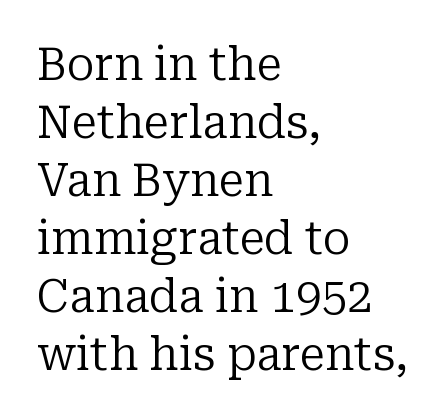
Q: Is the text bold? A: No.
Q: Is the text italic (slanted)? A: No, it is upright.
Q: Is the typeface a serif or a sans-serif typeface? A: Serif.
Q: Is the text underlined? A: No.
Q: How is the paragraph aligned? A: Left-aligned.
Q: Is the spacing between letters normal or unusually wide? A: Normal.
Q: Is the spacing between lines tight, normal or loose? A: Normal.
Q: Width (condensed, normal, or wide)? A: Normal.
Q: Stroke contrast? A: Low.
Q: x-height? A: Medium.
Q: Monospaced? A: No.
